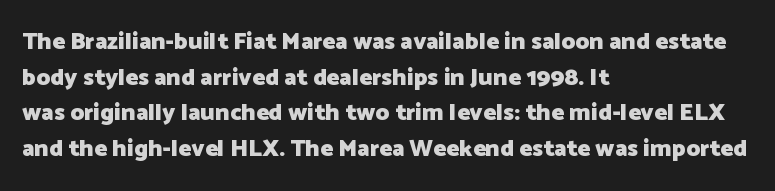
{"italic": "no", "bold": "yes", "underline": "no", "align": "left", "line_spacing": "normal", "line_spacing_ratio": 1.48, "letter_spacing": "normal", "letter_spacing_em": 0.0, "glyph_px": 24}
